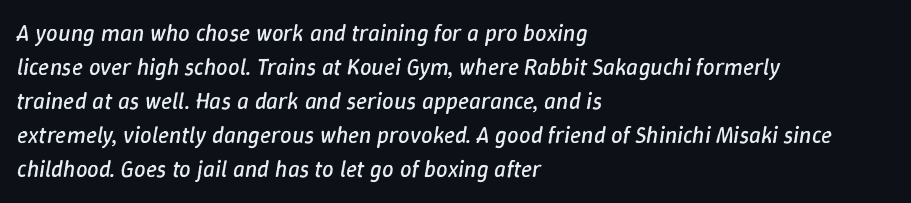
{"italic": "yes", "lean": "right", "slant_degrees": 9, "bold": "no", "underline": "no", "align": "left", "line_spacing": "normal", "line_spacing_ratio": 1.48, "letter_spacing": "normal", "letter_spacing_em": 0.0, "glyph_px": 23}
